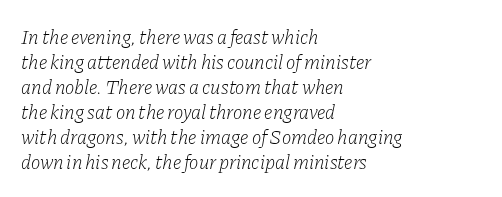
The image shows 20 px text type, italic (leaning right); set left-aligned, normal line spacing (1.25x), normal letter spacing, not underlined.
